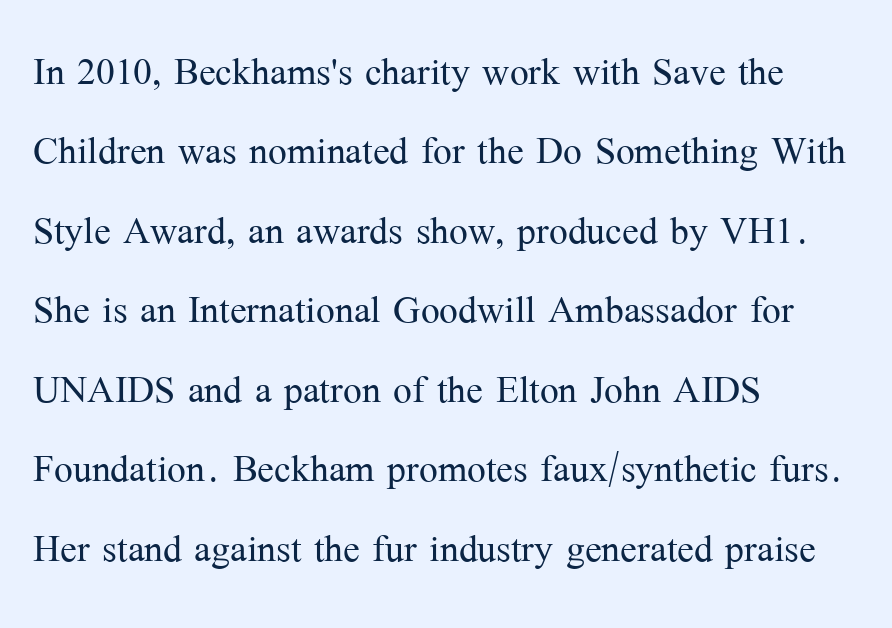
Q: Is the text bold? A: No.
Q: Is the text italic (slanted)? A: No, it is upright.
Q: Is the typeface a serif or a sans-serif typeface? A: Serif.
Q: Is the text underlined? A: No.
Q: How is the paragraph aligned? A: Left-aligned.
Q: Is the spacing between letters normal or unusually wide? A: Normal.
Q: Is the spacing between lines tight, normal or loose? A: Normal.
Q: Width (condensed, normal, or wide)? A: Normal.
Q: Stroke contrast? A: Medium.
Q: x-height? A: Medium.
Q: Monospaced? A: No.
